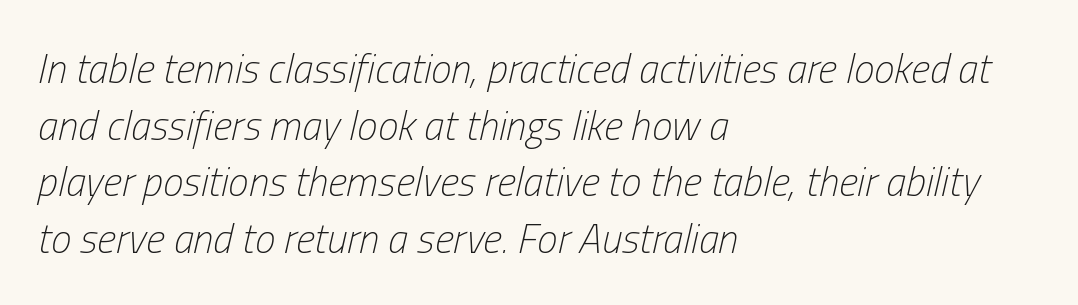
{"italic": "yes", "lean": "right", "slant_degrees": 13, "bold": "no", "weight": "light", "width": "condensed", "stroke_contrast": "low", "x_height": "medium", "monospaced": "no", "underline": "no", "align": "left", "line_spacing": "normal", "line_spacing_ratio": 1.38, "letter_spacing": "normal", "letter_spacing_em": 0.0, "glyph_px": 41}
